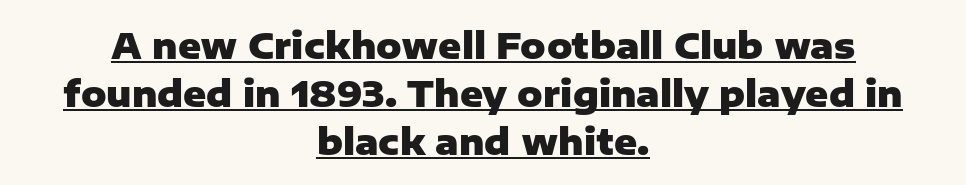
The image shows 35 px heavy sans-serif type, upright; set centered, normal line spacing (1.37x), normal letter spacing, underlined; low stroke contrast and a medium x-height.
